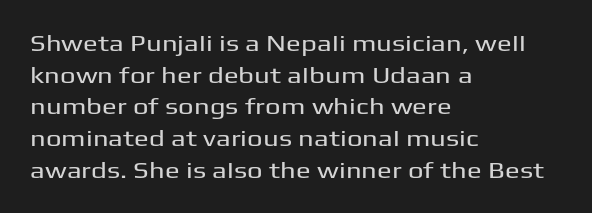
Q: Is the text italic (slanted)? A: No, it is upright.
Q: Is the text underlined? A: No.
Q: How is the paragraph aligned? A: Left-aligned.
Q: Is the spacing between letters normal or unusually wide? A: Normal.
Q: Is the spacing between lines tight, normal or loose? A: Normal.
